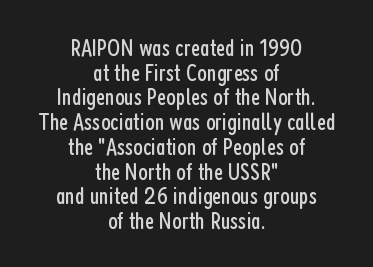
The passage shown has conventional tracking throughout. In terms of posture, this sample is upright. Students, observe: this is what under-led, compact text looks like. Notice how the passage keeps no hard edge, just a central spine. Underlining? Definitely not there.
